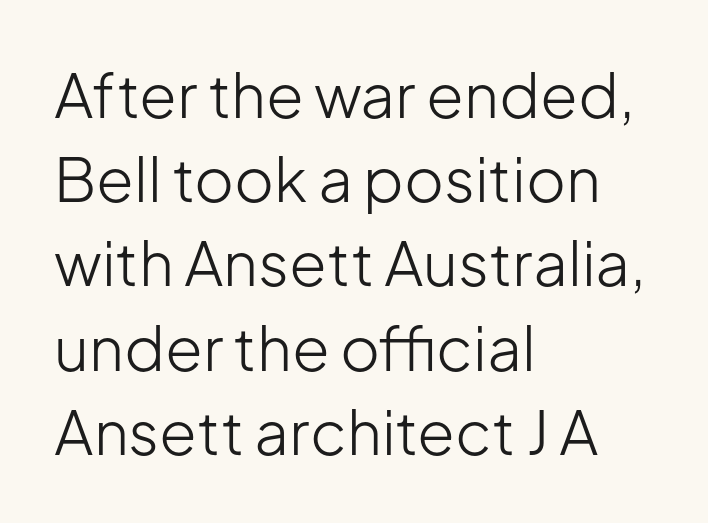
This sample has the flowing, uneven cadence of proportional lettering. What kind of face is this? One without serifs — a sans. Which margin do the lines hug? The left one — the right edge is uneven. There is no visible air inserted between adjacent glyphs.
